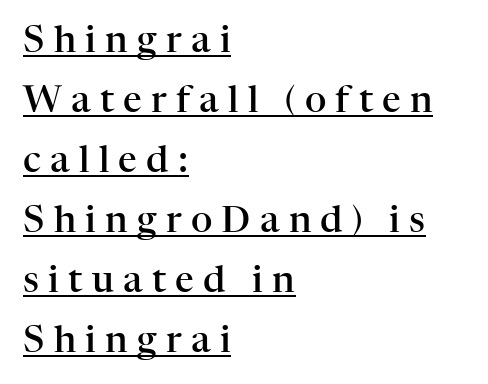
Q: Is the text bold? A: Semi-bold.
Q: Is the text italic (slanted)? A: No, it is upright.
Q: Is the typeface a serif or a sans-serif typeface? A: Serif.
Q: Is the text underlined? A: Yes.
Q: How is the paragraph aligned? A: Left-aligned.
Q: Is the spacing between letters normal or unusually wide? A: Unusually wide.
Q: Is the spacing between lines tight, normal or loose? A: Normal.
Q: Width (condensed, normal, or wide)? A: Normal.
Q: Stroke contrast? A: High.
Q: x-height? A: Medium.
Q: Monospaced? A: No.
